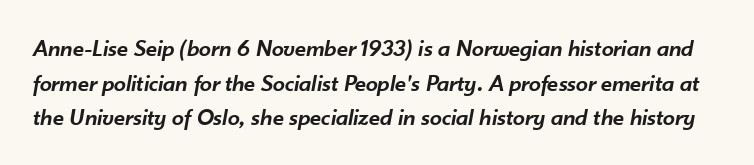
Leading: standard. The baseline area is clear. The letters are semibold — heavier than regular but short of a full bold. The text carries the slant typical of an italic or oblique font. Is the letter spacing exaggerated? No — it looks like the ordinary default.
